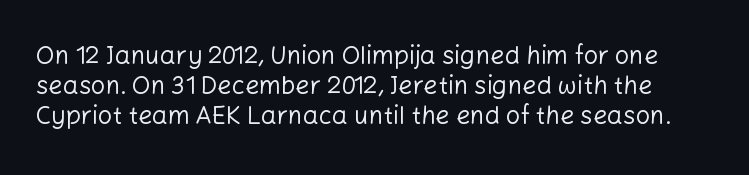
The image shows 25 px text type, upright; set line spacing 1.21x, normal letter spacing, not underlined.
